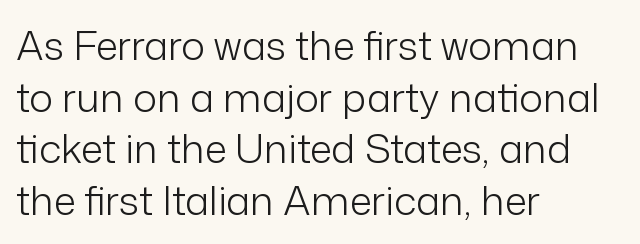
Q: Is the text bold? A: No.
Q: Is the text italic (slanted)? A: No, it is upright.
Q: Is the typeface a serif or a sans-serif typeface? A: Sans-serif.
Q: Is the text underlined? A: No.
Q: How is the paragraph aligned? A: Left-aligned.
Q: Is the spacing between letters normal or unusually wide? A: Normal.
Q: Is the spacing between lines tight, normal or loose? A: Normal.
Q: Width (condensed, normal, or wide)? A: Normal.
Q: Stroke contrast? A: Low.
Q: x-height? A: Medium.
Q: Monospaced? A: No.
